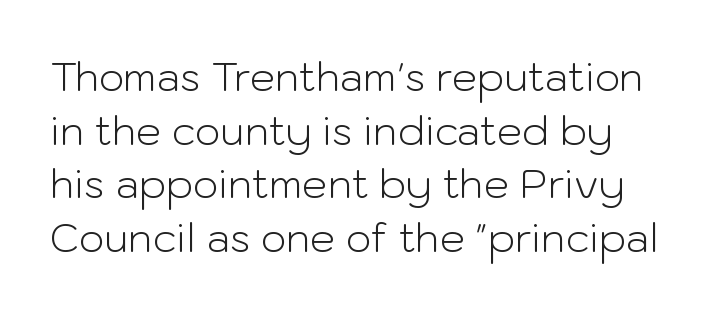
{"serif": "no", "italic": "no", "bold": "no", "weight": "light", "width": "normal", "stroke_contrast": "low", "x_height": "medium", "monospaced": "no", "underline": "no", "line_spacing": "normal", "line_spacing_ratio": 1.34, "letter_spacing": "normal", "letter_spacing_em": 0.0, "glyph_px": 40}
